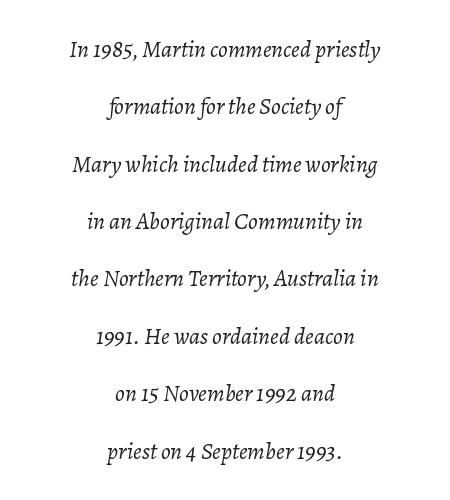
Q: Is the text bold? A: No.
Q: Is the text italic (slanted)? A: Yes, it leans right by about 7 degrees.
Q: Is the text underlined? A: No.
Q: How is the paragraph aligned? A: Centered.
Q: Is the spacing between letters normal or unusually wide? A: Normal.
Q: Is the spacing between lines tight, normal or loose? A: Loose.
